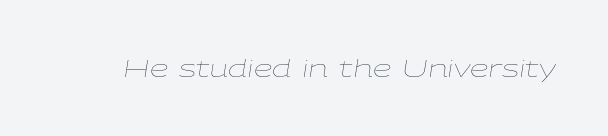
{"italic": "yes", "lean": "right", "slant_degrees": 9, "bold": "no", "underline": "no", "letter_spacing": "normal", "letter_spacing_em": 0.0, "glyph_px": 24}
